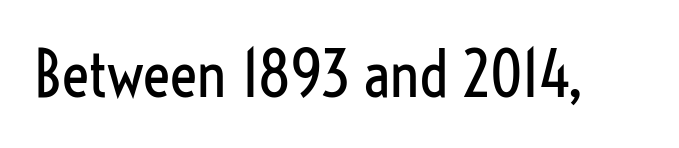
The image shows 63 px regular-weight, condensed sans-serif type, upright; set normal letter spacing, not underlined; low stroke contrast and a medium x-height.
